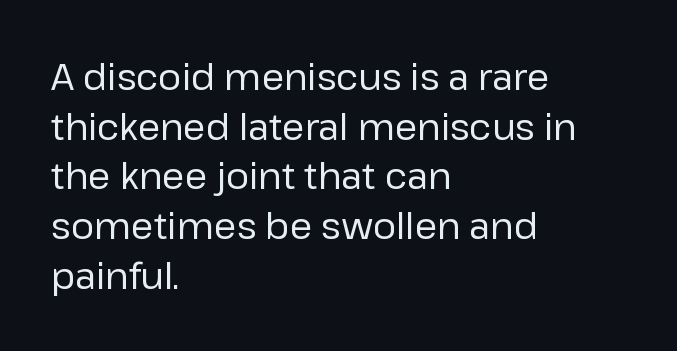
Q: Is the text bold? A: No.
Q: Is the text italic (slanted)? A: No, it is upright.
Q: Is the typeface a serif or a sans-serif typeface? A: Sans-serif.
Q: Is the text underlined? A: No.
Q: How is the paragraph aligned? A: Left-aligned.
Q: Is the spacing between letters normal or unusually wide? A: Normal.
Q: Is the spacing between lines tight, normal or loose? A: Normal.
Q: Width (condensed, normal, or wide)? A: Normal.
Q: Stroke contrast? A: Low.
Q: x-height? A: Medium.
Q: Monospaced? A: No.
